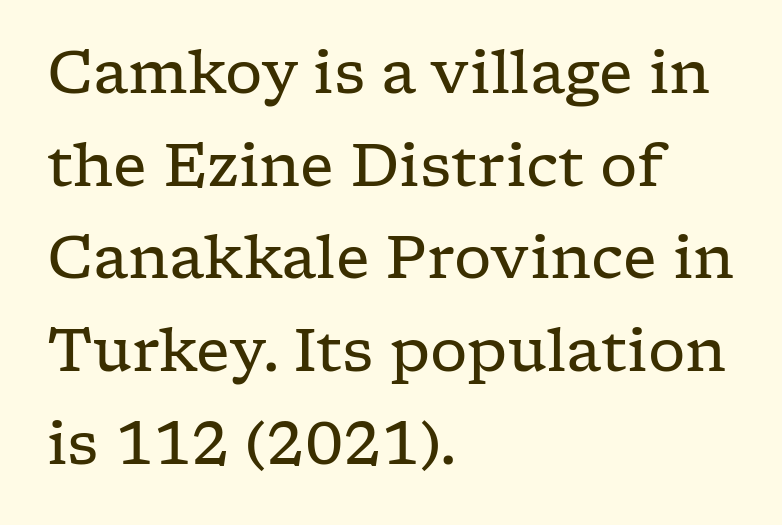
Q: Is the text bold? A: No.
Q: Is the text italic (slanted)? A: No, it is upright.
Q: Is the typeface a serif or a sans-serif typeface? A: Serif.
Q: Is the text underlined? A: No.
Q: How is the paragraph aligned? A: Left-aligned.
Q: Is the spacing between letters normal or unusually wide? A: Normal.
Q: Is the spacing between lines tight, normal or loose? A: Normal.
Q: Width (condensed, normal, or wide)? A: Wide.
Q: Stroke contrast? A: Low.
Q: x-height? A: Medium.
Q: Monospaced? A: No.
